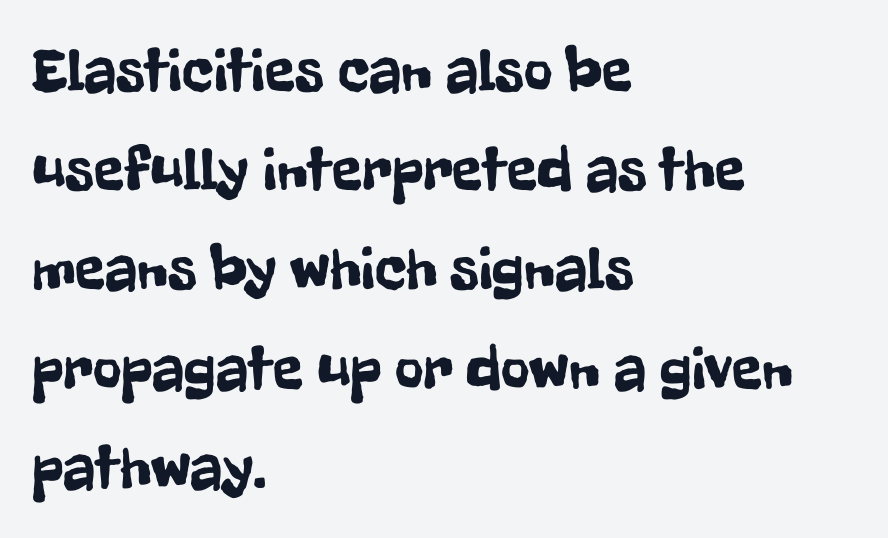
The image shows 62 px condensed sans-serif type, upright; set left-aligned, normal line spacing (1.6x), normal letter spacing, not underlined; low stroke contrast and a medium x-height.
